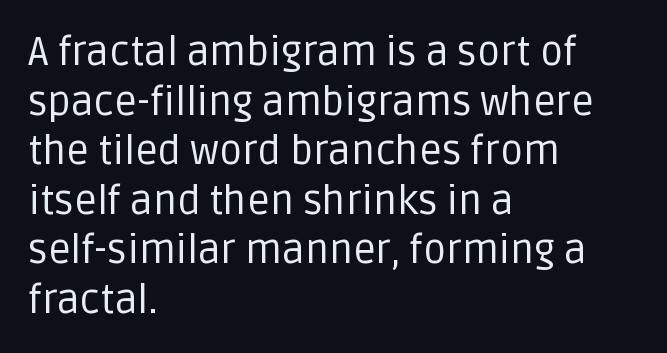
Q: Is the text bold? A: No.
Q: Is the text italic (slanted)? A: No, it is upright.
Q: Is the typeface a serif or a sans-serif typeface? A: Sans-serif.
Q: Is the text underlined? A: No.
Q: How is the paragraph aligned? A: Left-aligned.
Q: Is the spacing between letters normal or unusually wide? A: Normal.
Q: Width (condensed, normal, or wide)? A: Normal.
Q: Stroke contrast? A: Low.
Q: x-height? A: Large.
Q: Monospaced? A: No.
